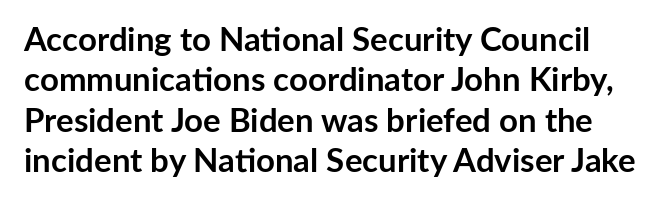
The face used here is proportionally spaced, like ordinary book or web type. Plenty of ink on the page — the face is bold. There is no visible air inserted between adjacent glyphs. Upright lettering throughout. Words float on clear page, feet unadorned.
